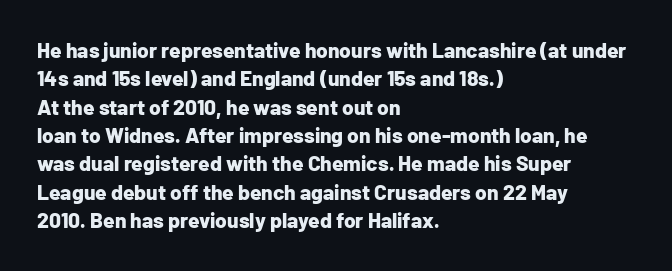
Q: Is the text bold? A: Yes.
Q: Is the text italic (slanted)? A: No, it is upright.
Q: Is the text underlined? A: No.
Q: How is the paragraph aligned? A: Left-aligned.
Q: Is the spacing between letters normal or unusually wide? A: Normal.
Q: Is the spacing between lines tight, normal or loose? A: Normal.
